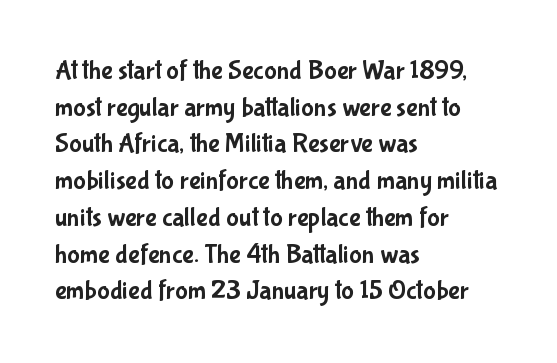
Q: Is the text italic (slanted)? A: No, it is upright.
Q: Is the text underlined? A: No.
Q: How is the paragraph aligned? A: Left-aligned.
Q: Is the spacing between letters normal or unusually wide? A: Normal.
Q: Is the spacing between lines tight, normal or loose? A: Normal.
